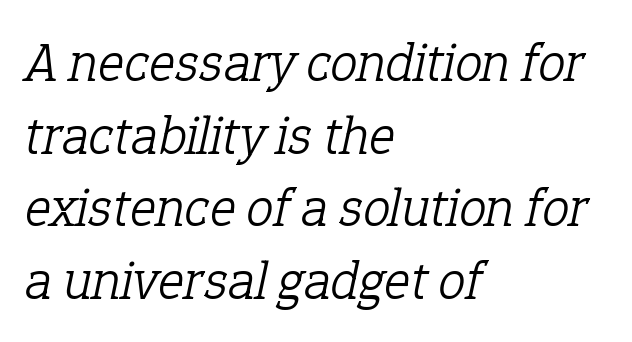
The image shows 55 px light serif type, italic (leaning right); set left-aligned, normal line spacing (1.32x), normal letter spacing, not underlined; low stroke contrast and a medium x-height.
